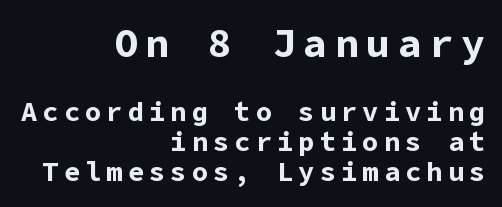
{"serif": "no", "italic": "no", "bold": "yes", "weight": "bold", "width": "normal", "stroke_contrast": "low", "x_height": "medium", "underline": "no", "align": "right", "line_spacing": "tight", "line_spacing_ratio": 1.12, "larger_block": "first", "size_ratio": 1.48, "glyph_px": 40}
